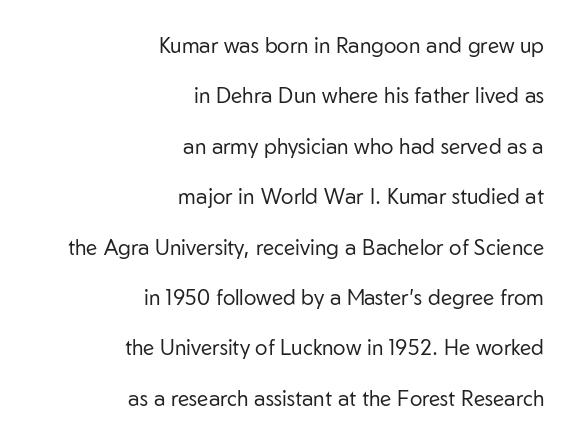
The image shows 21 px text type, upright; set right-aligned, loose line spacing (2.4x), normal letter spacing, not underlined.
